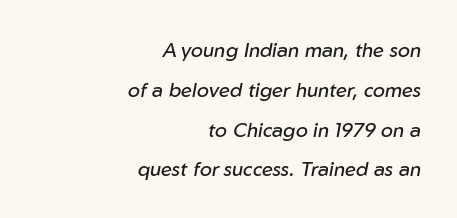
Italic? Definitely — the glyphs are oblique. Widely set lines give the paragraph a tall, airy silhouette. The gap between lines stays unmarked. In terms of letterspacing, this is plain default setting. Each stroke keeps to a modest, everyday thickness or less. Which margin do the lines hug? The right one — the left edge is uneven.
